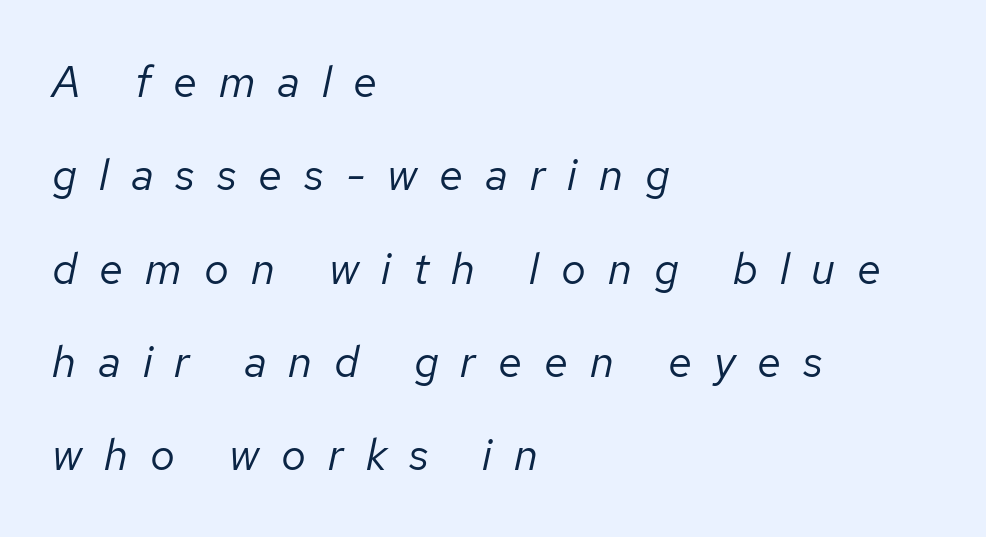
Q: Is the text bold? A: No.
Q: Is the text italic (slanted)? A: Yes, it leans right by about 12 degrees.
Q: Is the text underlined? A: No.
Q: How is the paragraph aligned? A: Left-aligned.
Q: Is the spacing between letters normal or unusually wide? A: Unusually wide.
Q: Is the spacing between lines tight, normal or loose? A: Loose.
Q: Width (condensed, normal, or wide)? A: Normal.
Q: Stroke contrast? A: Low.
Q: x-height? A: Medium.
Q: Monospaced? A: No.
